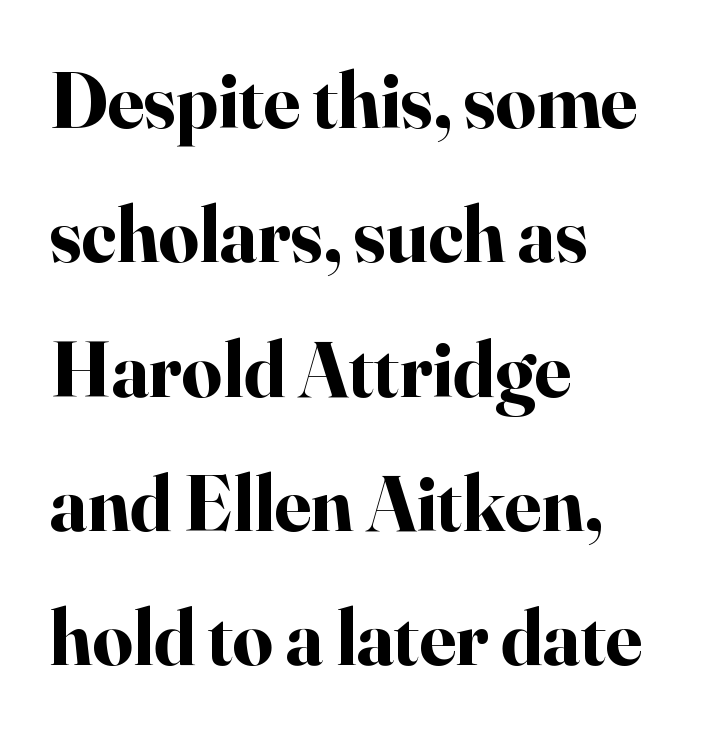
The characters look thick and weighty, a clear bold. These lines sit exactly where default settings would place them. Each letter's strokes conclude with small projecting serifs. Check the space under the baseline: it is left empty. Rendered with straight, roman letterforms.
